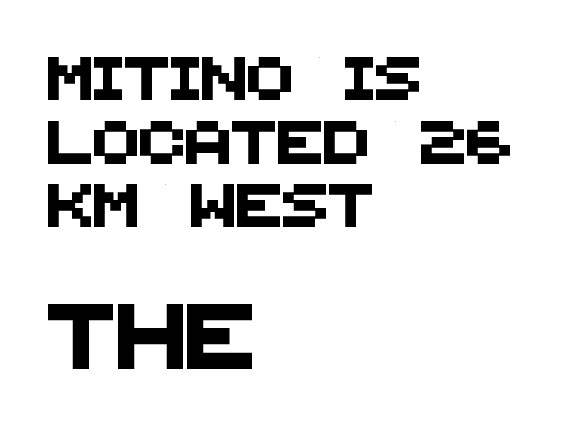
Q: Is the typeface a serif or a sans-serif typeface? A: Sans-serif.
Q: Is the text underlined? A: No.
Q: How is the paragraph aligned? A: Left-aligned.
Q: Is the spacing between letters normal or unusually wide? A: Normal.
Q: Is the spacing between lines tight, normal or loose? A: Normal.
Q: Which block of text is set in a larger size, the first (top) or the second (bottom)? A: The second (bottom) one.
Q: Width (condensed, normal, or wide)? A: Normal.
Q: Stroke contrast? A: Medium.
Q: x-height? A: Large.
Q: Monospaced? A: No.
